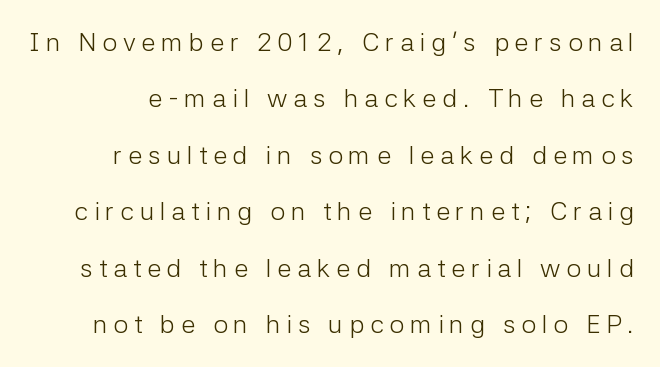
Glance below the letters and you will spot only blank space. The type is letterspaced generously, with wide tracking. Is the stroke heavy? The answer is a plain regular-or-lighter. Notice the wide empty band between every row — that's loose leading.
